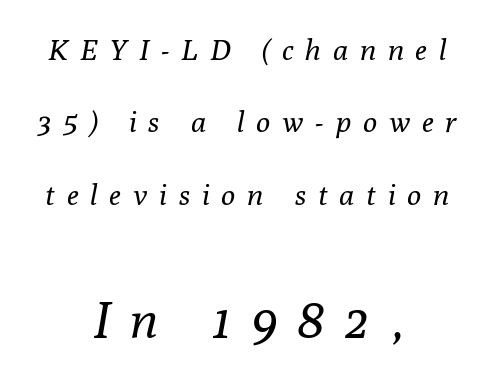
{"serif": "yes", "italic": "yes", "lean": "right", "slant_degrees": 10, "bold": "no", "weight": "regular", "width": "normal", "stroke_contrast": "low", "x_height": "medium", "monospaced": "no", "underline": "no", "align": "center", "line_spacing": "loose", "line_spacing_ratio": 2.5, "letter_spacing": "wide", "letter_spacing_em": 0.42, "larger_block": "second", "size_ratio": 1.72, "glyph_px": 50}
